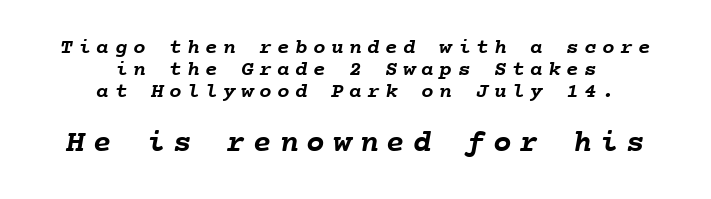
Q: Is the text bold? A: Yes.
Q: Is the text underlined? A: No.
Q: How is the paragraph aligned? A: Centered.
Q: Is the spacing between letters normal or unusually wide? A: Unusually wide.
Q: Is the spacing between lines tight, normal or loose? A: Tight.
Q: Which block of text is set in a larger size, the first (top) or the second (bottom)? A: The second (bottom) one.
Q: Width (condensed, normal, or wide)? A: Normal.
Q: Stroke contrast? A: Low.
Q: x-height? A: Medium.
Q: Monospaced? A: Yes.
